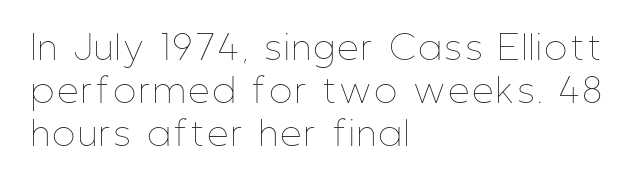
Q: Is the text bold? A: No.
Q: Is the text italic (slanted)? A: No, it is upright.
Q: Is the text underlined? A: No.
Q: How is the paragraph aligned? A: Left-aligned.
Q: Is the spacing between lines tight, normal or loose? A: Normal.
Q: Width (condensed, normal, or wide)? A: Condensed.
Q: Stroke contrast? A: Low.
Q: x-height? A: Medium.
Q: Monospaced? A: No.
